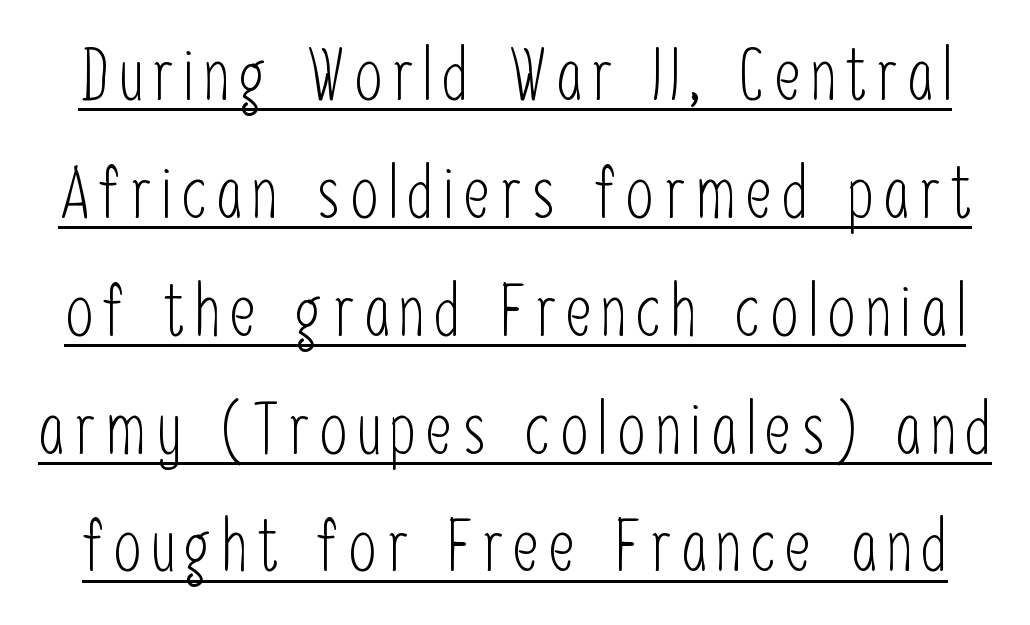
Q: Is the text bold? A: No.
Q: Is the text italic (slanted)? A: No, it is upright.
Q: Is the typeface a serif or a sans-serif typeface? A: Sans-serif.
Q: Is the text underlined? A: Yes.
Q: Is the spacing between lines tight, normal or loose? A: Normal.
Q: Width (condensed, normal, or wide)? A: Condensed.
Q: Stroke contrast? A: Low.
Q: x-height? A: Medium.
Q: Monospaced? A: No.
